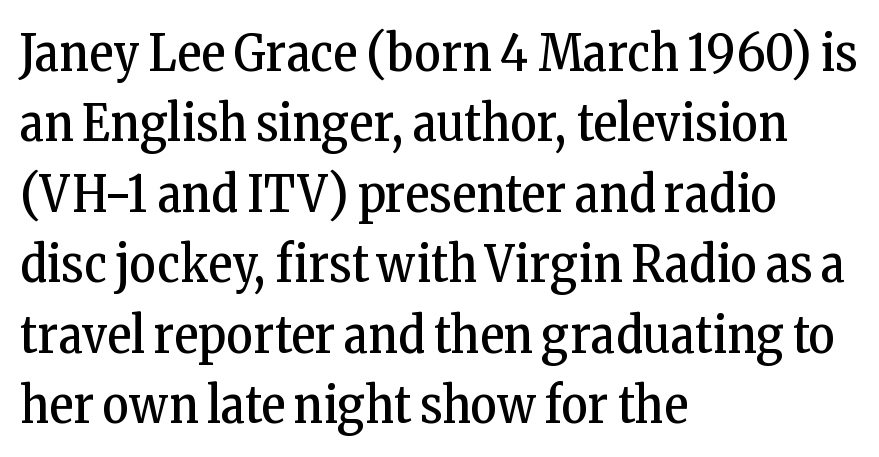
Q: Is the text bold? A: No.
Q: Is the text italic (slanted)? A: No, it is upright.
Q: Is the typeface a serif or a sans-serif typeface? A: Serif.
Q: Is the text underlined? A: No.
Q: How is the paragraph aligned? A: Left-aligned.
Q: Is the spacing between letters normal or unusually wide? A: Normal.
Q: Is the spacing between lines tight, normal or loose? A: Normal.
Q: Width (condensed, normal, or wide)? A: Condensed.
Q: Stroke contrast? A: Low.
Q: x-height? A: Medium.
Q: Monospaced? A: No.
